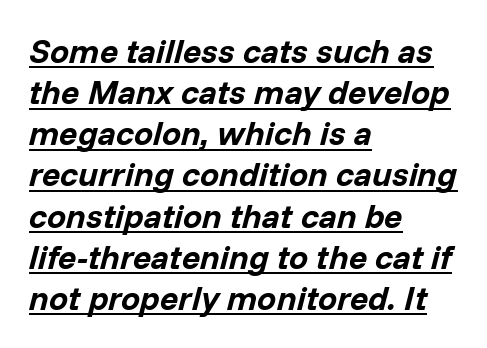
The image shows 34 px bold type, italic (leaning right); set left-aligned, line spacing 1.21x, normal letter spacing, underlined; low stroke contrast and a medium x-height.
